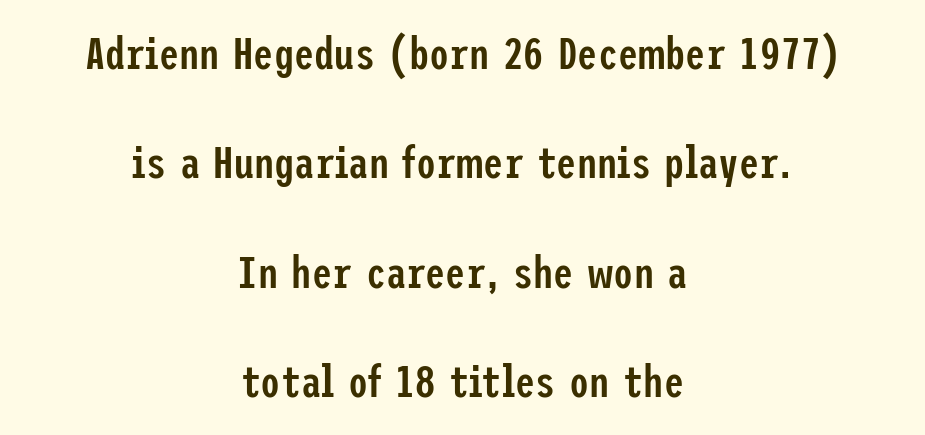
The lines in this sample share a center point and differ in where they start and stop. Is the type bold? Partly — it's a semibold, heavier than regular but not fully bold. Designer's note — italics off, roman on. Each new line begins a long way beneath the previous one. Unlike a traditional serif, this face leaves its strokes unadorned.
